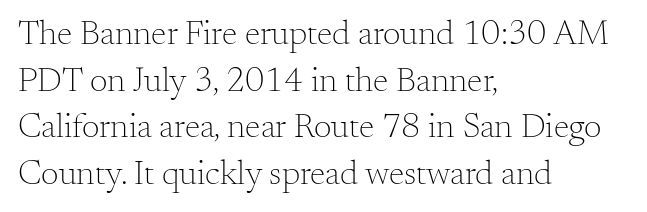
Q: Is the text bold? A: No.
Q: Is the text italic (slanted)? A: No, it is upright.
Q: Is the typeface a serif or a sans-serif typeface? A: Serif.
Q: Is the text underlined? A: No.
Q: How is the paragraph aligned? A: Left-aligned.
Q: Is the spacing between letters normal or unusually wide? A: Normal.
Q: Is the spacing between lines tight, normal or loose? A: Normal.
Q: Width (condensed, normal, or wide)? A: Normal.
Q: Stroke contrast? A: Medium.
Q: x-height? A: Small.
Q: Monospaced? A: No.
